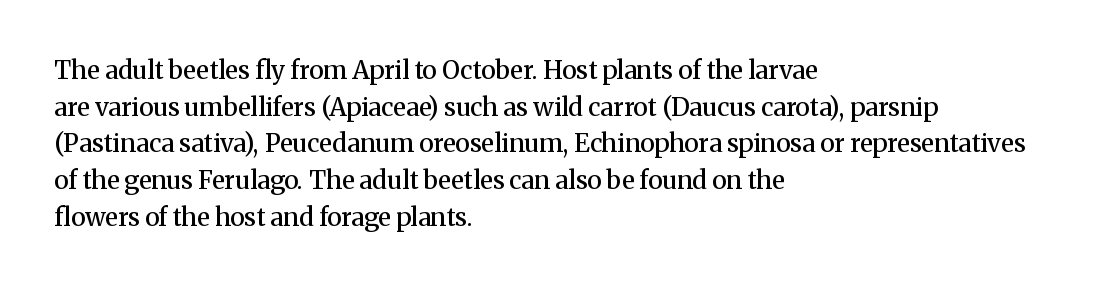
The gaps between neighbouring characters are ordinary and unremarkable. Clear beneath every line of the passage. The lettering holds an erect, upright posture throughout. Line starts are locked; line ends wander.
